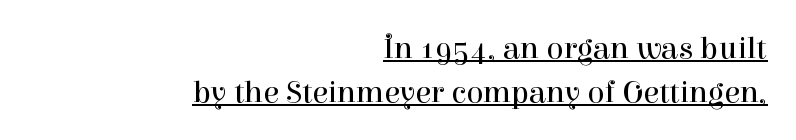
The image shows 32 px regular-weight serif type, upright; set right-aligned, normal line spacing (1.37x), normal letter spacing, underlined; high stroke contrast and a medium x-height.
